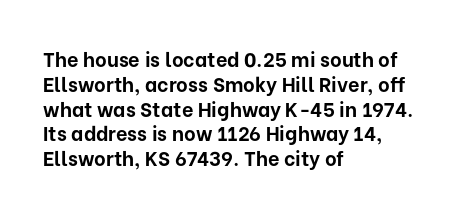
Q: Is the text bold? A: Yes.
Q: Is the text italic (slanted)? A: No, it is upright.
Q: Is the text underlined? A: No.
Q: How is the paragraph aligned? A: Left-aligned.
Q: Is the spacing between letters normal or unusually wide? A: Normal.
